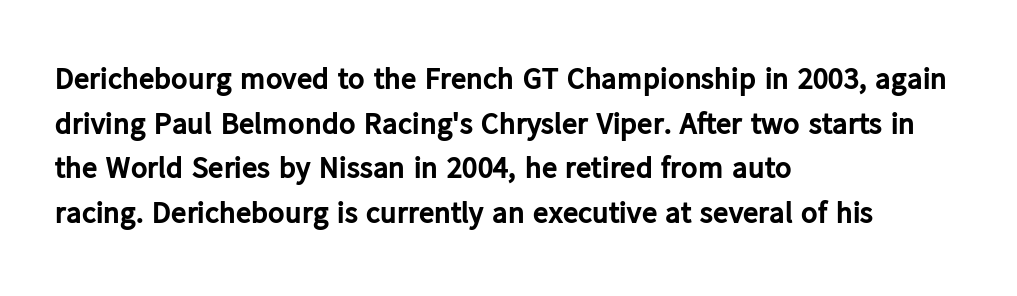
The glyphs are unaccompanied by any horizontal stroke below them. You could call the tracking neutral — neither tight nor loose. Stroke thickness is high; the sample reads as a true bold. Italic? Not at all — the glyphs are vertical. The face used here is proportionally spaced, like ordinary book or web type.
